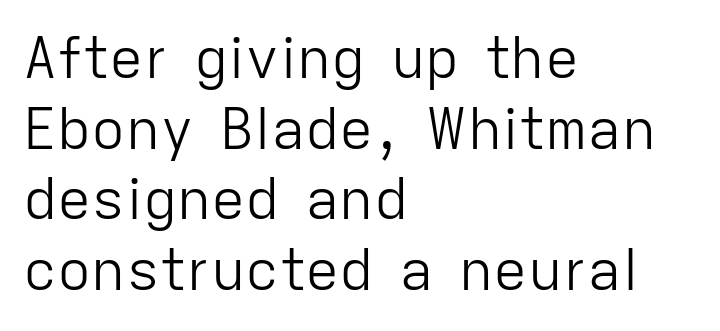
Q: Is the text bold? A: No.
Q: Is the text italic (slanted)? A: No, it is upright.
Q: Is the typeface a serif or a sans-serif typeface? A: Sans-serif.
Q: Is the text underlined? A: No.
Q: How is the paragraph aligned? A: Left-aligned.
Q: Is the spacing between letters normal or unusually wide? A: Normal.
Q: Width (condensed, normal, or wide)? A: Normal.
Q: Stroke contrast? A: Low.
Q: x-height? A: Medium.
Q: Monospaced? A: No.
